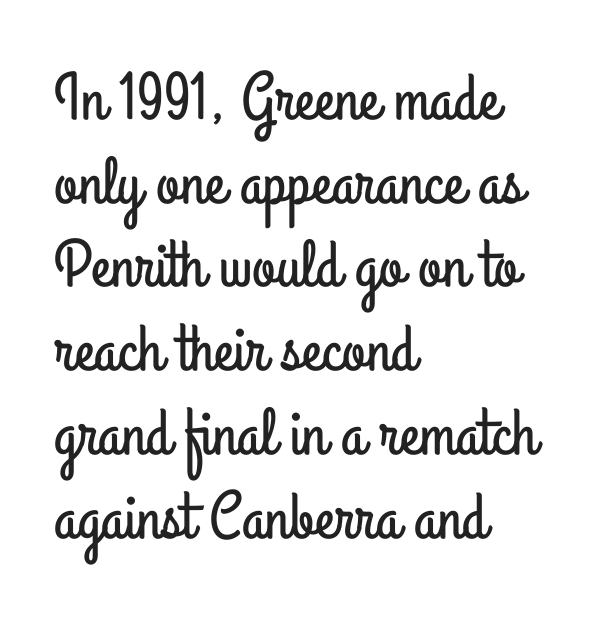
The image shows 67 px condensed sans-serif type, upright; set left-aligned, normal line spacing (1.25x), normal letter spacing, not underlined; low stroke contrast and a small x-height.
